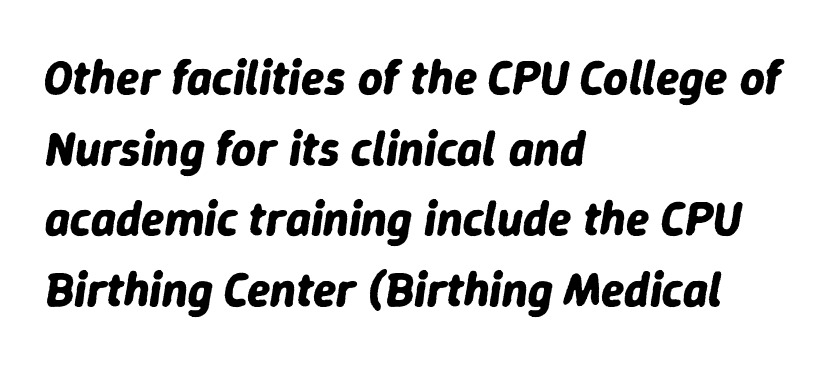
Strokes here are thick enough to call this a true bold. The rendering anchors every line to the left-hand side. The face used here is proportionally spaced, like ordinary book or web type. The axis of the letterforms is tilted away from vertical.
